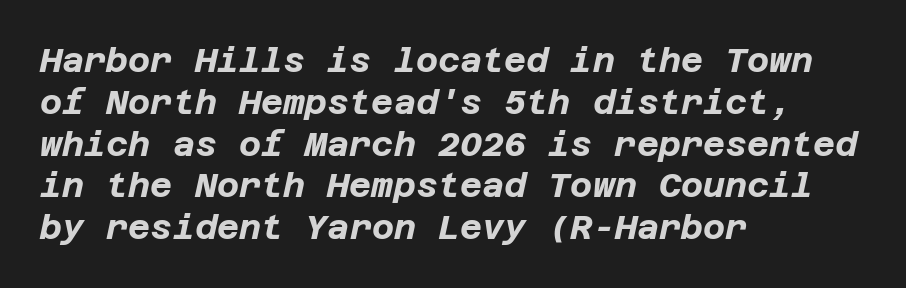
These lines stack with their left ends in a neat column. The line texture is even and compact thanks to regular tracking. Every character sits at an angle, as italics do. Clear beneath every line of the passage. As a designer I'd log this as weight 700, bold.
